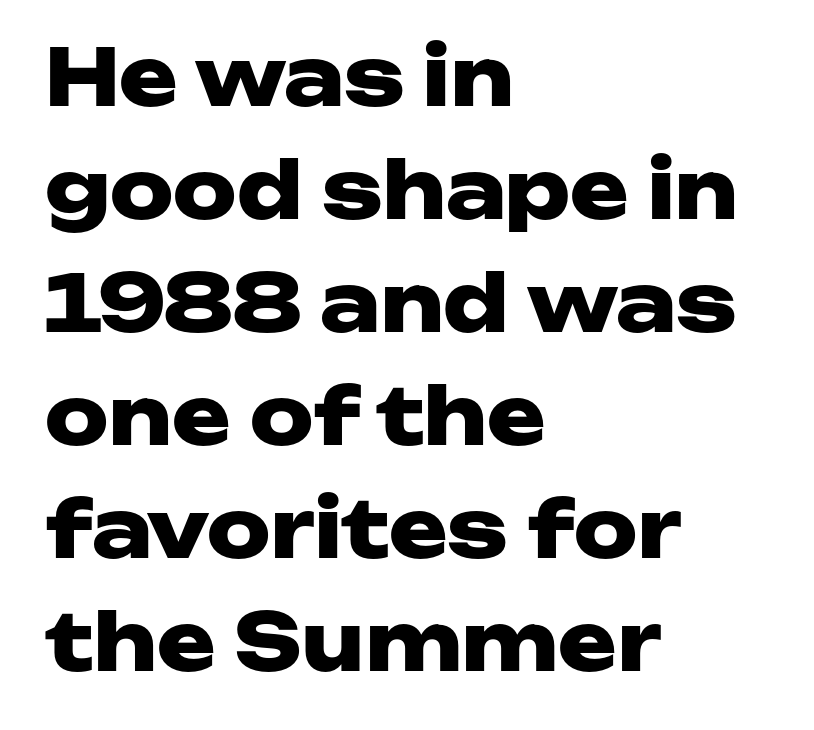
Does the copy run flush right? No — it runs flush left. Do the letters lean? They stand straight. Plain, unruled lines of type. Leading matches the norm, producing a regular column. Each letter keeps its own natural width here, so spacing adapts to shape.
